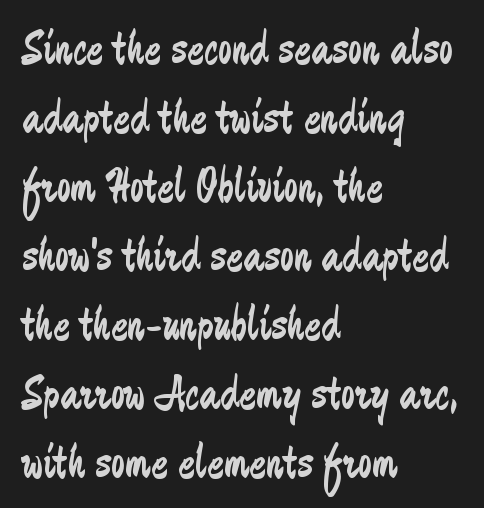
The image shows 50 px regular-weight, condensed sans-serif type; set left-aligned, normal line spacing (1.38x), normal letter spacing, not underlined; low stroke contrast and a medium x-height.
